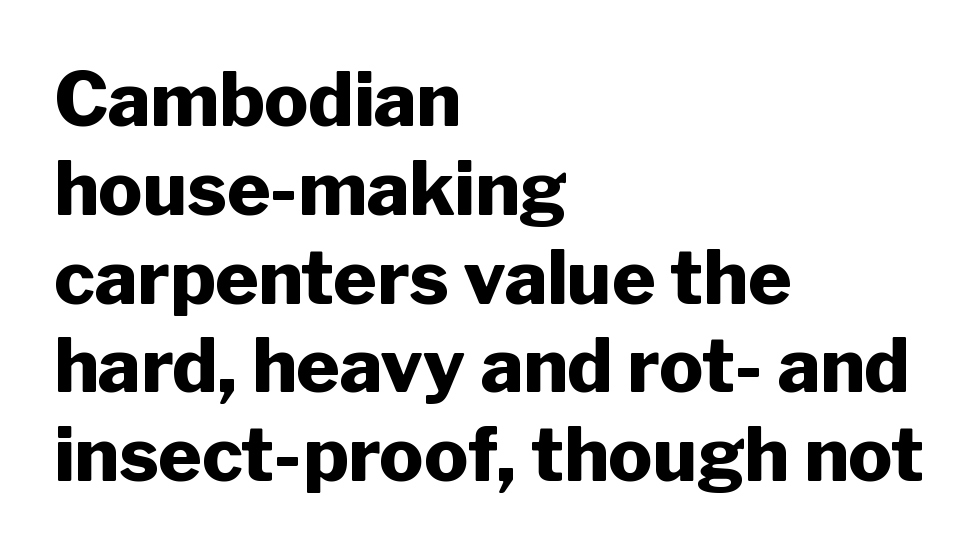
The image shows 74 px heavy sans-serif type, upright; set left-aligned, line spacing 1.2x, normal letter spacing, not underlined; low stroke contrast and a medium x-height.
